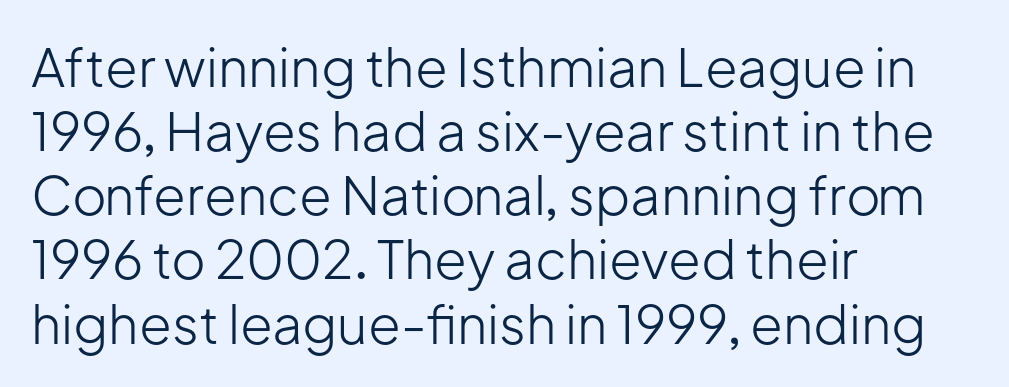
The image shows 53 px light sans-serif type, upright; set left-aligned, line spacing 1.21x, normal letter spacing, not underlined; low stroke contrast and a medium x-height.
